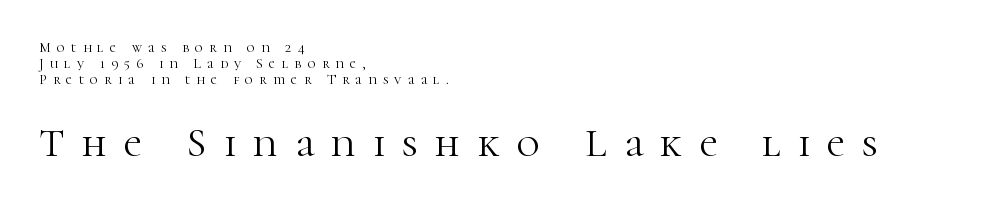
{"serif": "yes", "italic": "no", "bold": "no", "weight": "light", "width": "normal", "stroke_contrast": "high", "x_height": "medium", "monospaced": "no", "underline": "no", "align": "left", "line_spacing": "tight", "line_spacing_ratio": 1.15, "letter_spacing": "wide", "letter_spacing_em": 0.44, "larger_block": "second", "size_ratio": 2.86, "glyph_px": 40}
